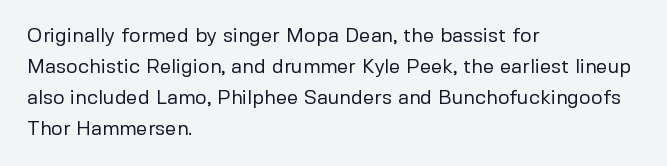
{"italic": "no", "bold": "no", "underline": "no", "align": "left", "line_spacing": "normal", "line_spacing_ratio": 1.55, "letter_spacing": "normal", "letter_spacing_em": 0.0, "glyph_px": 20}
